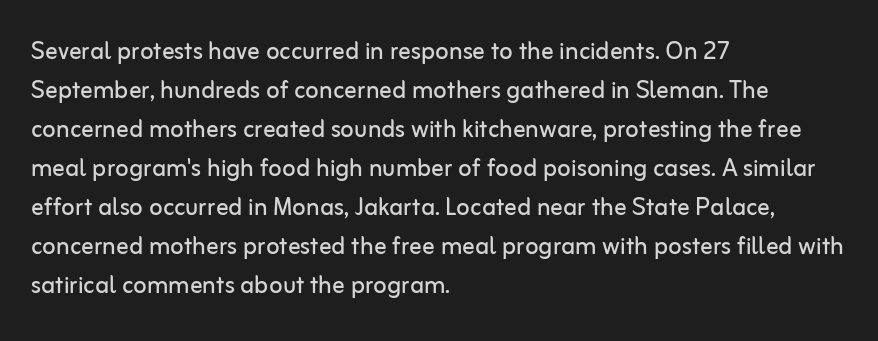
Q: Is the text bold? A: No.
Q: Is the text italic (slanted)? A: No, it is upright.
Q: Is the typeface a serif or a sans-serif typeface? A: Sans-serif.
Q: Is the text underlined? A: No.
Q: How is the paragraph aligned? A: Left-aligned.
Q: Is the spacing between letters normal or unusually wide? A: Normal.
Q: Is the spacing between lines tight, normal or loose? A: Normal.
Q: Width (condensed, normal, or wide)? A: Normal.
Q: Stroke contrast? A: Low.
Q: x-height? A: Medium.
Q: Monospaced? A: No.
